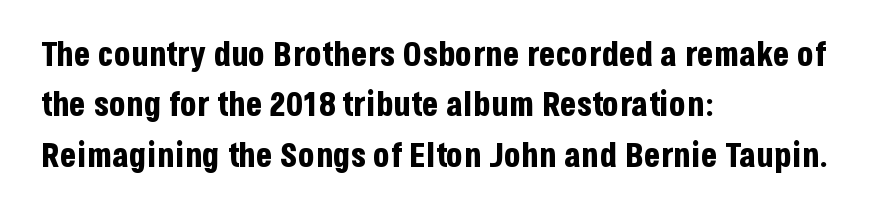
Anything drawn beneath the words? Only blank space. These lines were composed using upright roman letters. Compared with an ordinary text face, these strokes are far heavier — a full bold. The ragged edge is on the right, which tells us the setting is flush left. Notice how descenders clear the ascenders below comfortably — that's standard leading.
